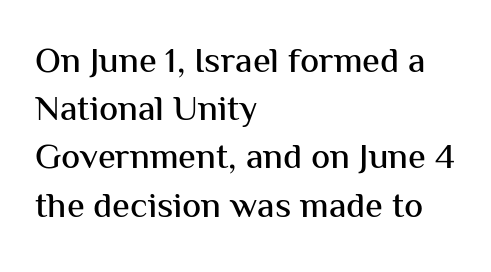
Q: Is the text italic (slanted)? A: No, it is upright.
Q: Is the typeface a serif or a sans-serif typeface? A: Sans-serif.
Q: Is the text underlined? A: No.
Q: How is the paragraph aligned? A: Left-aligned.
Q: Is the spacing between letters normal or unusually wide? A: Normal.
Q: Is the spacing between lines tight, normal or loose? A: Normal.
Q: Width (condensed, normal, or wide)? A: Normal.
Q: Stroke contrast? A: Medium.
Q: x-height? A: Medium.
Q: Monospaced? A: No.
